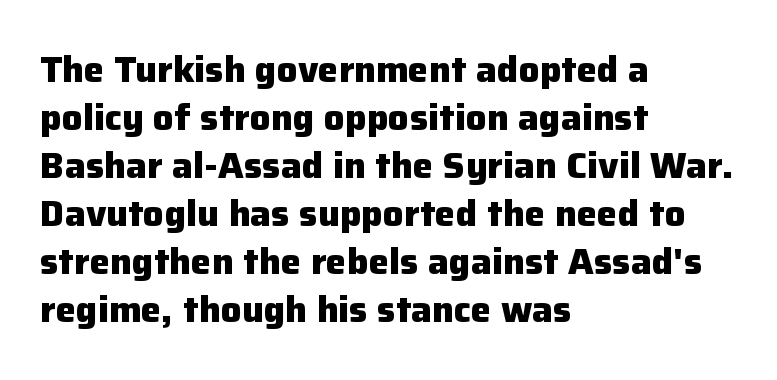
{"serif": "no", "italic": "no", "bold": "yes", "weight": "heavy", "width": "normal", "stroke_contrast": "low", "x_height": "medium", "monospaced": "no", "underline": "no", "align": "left", "line_spacing": "normal", "line_spacing_ratio": 1.3, "letter_spacing": "normal", "letter_spacing_em": 0.0, "glyph_px": 37}
